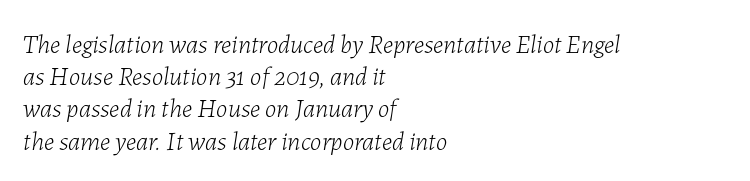
The strokes are not fattened; the text isn't bold. Every character sits at an angle, as italics do. The strip under each line holds only bare page. These lines keep a tight, regular rhythm from letter to letter. Compared with a centered layout, this one pins lines to the left instead.
